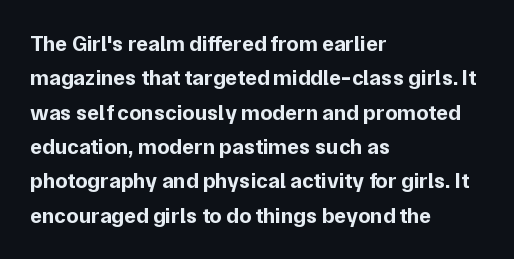
Upright lettering throughout. Just letters on the line, the space beneath them empty. The vertical gap from one line to the next is medium. Strong, thick strokes mark this as bold type. Short and long lines alike share a common starting point at left.
